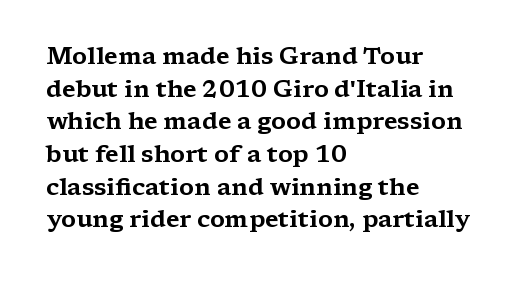
The vertical gap from one line to the next is medium. The rendering keeps characters at their native spacing. The axis of the letterforms is exactly vertical. Bare-footed words on every line. In CSS terms this would be text-align: left.
